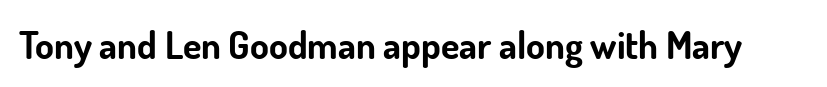
The image shows 38 px bold sans-serif type, upright; set normal letter spacing, not underlined; low stroke contrast and a small x-height.
